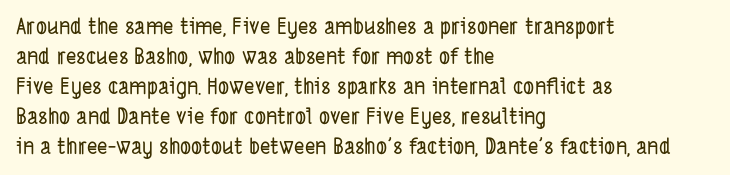
The space between consecutive lines is moderate. Underline: absent. Tracking here is standard; glyphs follow each other at the usual distance. Notice how the passage keeps a crisp vertical edge on the left only.
